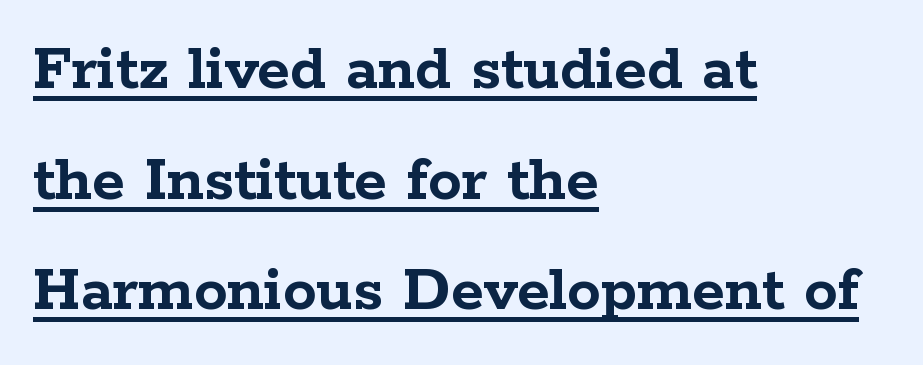
{"serif": "yes", "italic": "no", "bold": "yes", "weight": "semibold", "width": "wide", "stroke_contrast": "low", "x_height": "medium", "monospaced": "no", "underline": "yes", "align": "left", "line_spacing": "normal", "line_spacing_ratio": 1.65, "letter_spacing": "normal", "letter_spacing_em": 0.0, "glyph_px": 67}
